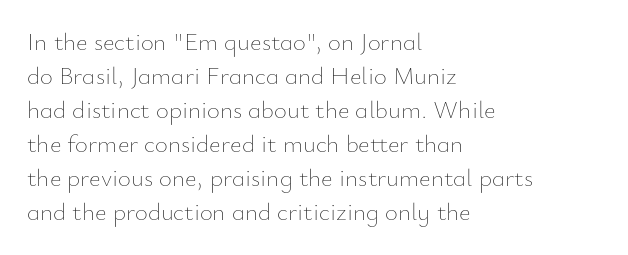
The image shows 25 px text type, upright; set left-aligned, normal line spacing (1.36x), normal letter spacing, not underlined.
